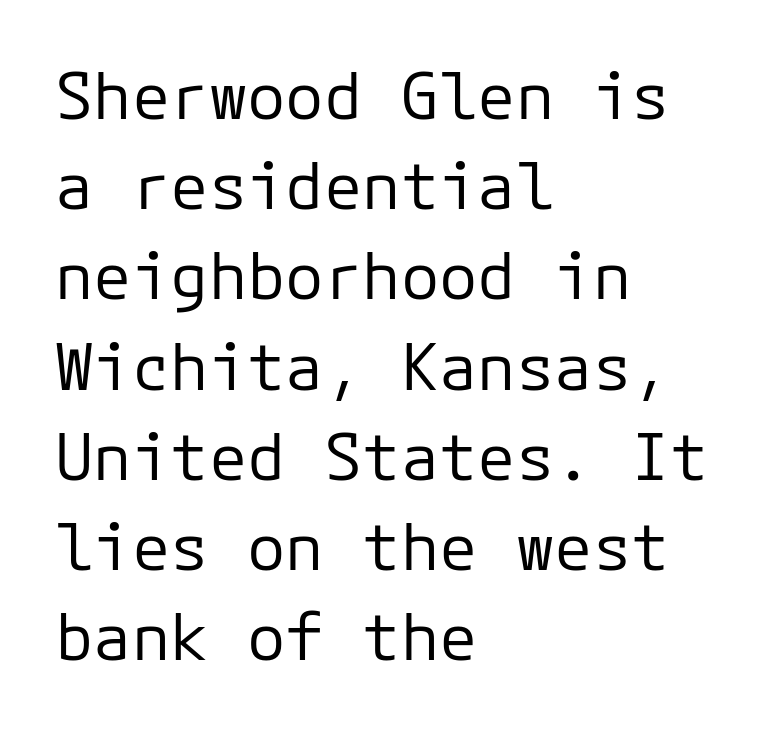
{"serif": "no", "italic": "no", "bold": "no", "weight": "regular", "width": "normal", "stroke_contrast": "low", "x_height": "medium", "monospaced": "yes", "underline": "no", "align": "left", "line_spacing": "normal", "line_spacing_ratio": 1.41, "letter_spacing": "normal", "letter_spacing_em": 0.0, "glyph_px": 64}
